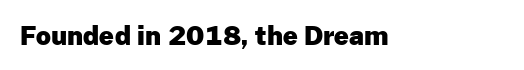
The image shows 26 px bold type, upright; set normal letter spacing, not underlined.
